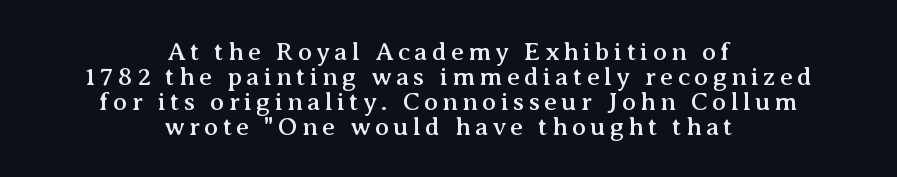
Q: Is the text italic (slanted)? A: No, it is upright.
Q: Is the text underlined? A: No.
Q: How is the paragraph aligned? A: Centered.
Q: Is the spacing between lines tight, normal or loose? A: Tight.
